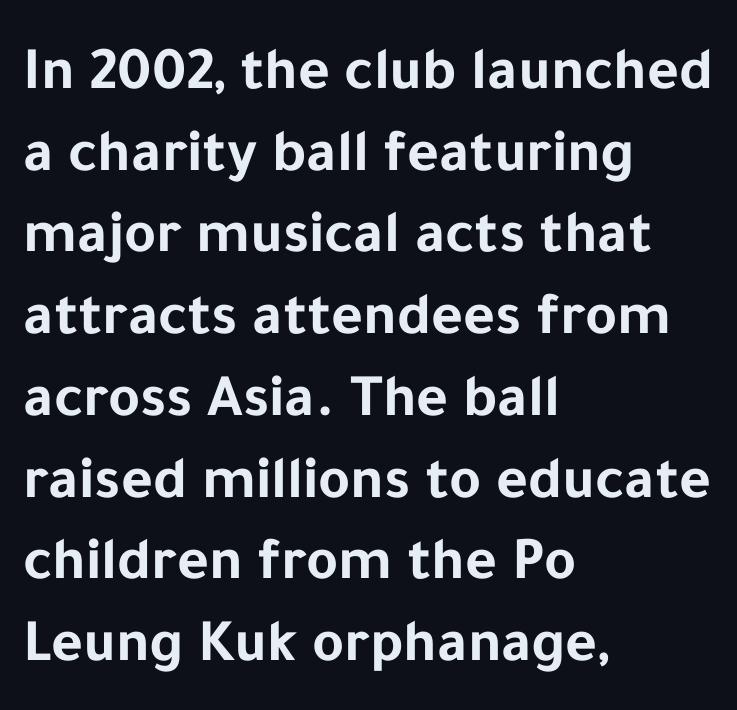
Q: Is the text bold? A: Yes.
Q: Is the text italic (slanted)? A: No, it is upright.
Q: Is the typeface a serif or a sans-serif typeface? A: Sans-serif.
Q: Is the text underlined? A: No.
Q: How is the paragraph aligned? A: Left-aligned.
Q: Is the spacing between letters normal or unusually wide? A: Normal.
Q: Is the spacing between lines tight, normal or loose? A: Normal.
Q: Width (condensed, normal, or wide)? A: Normal.
Q: Stroke contrast? A: Low.
Q: x-height? A: Medium.
Q: Monospaced? A: No.
